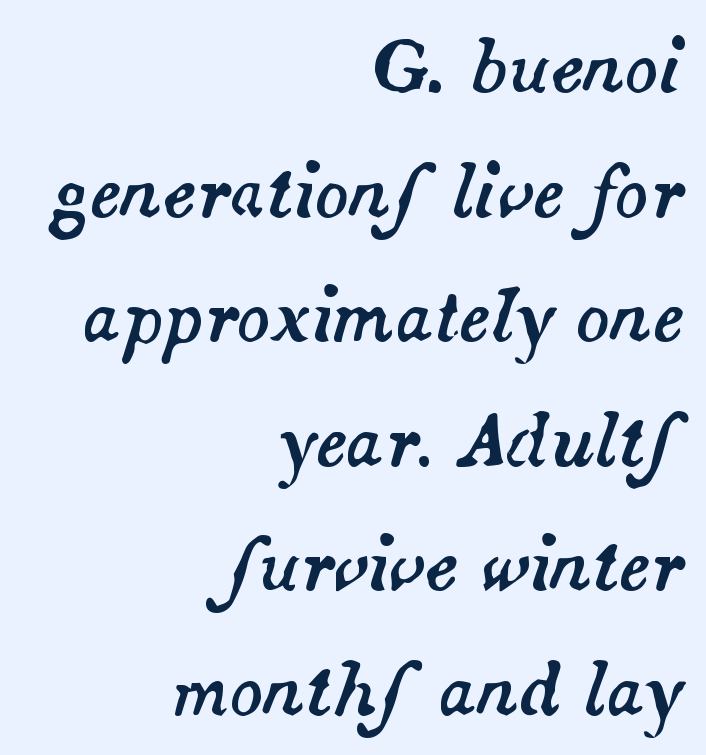
Check the space under the baseline: it is left empty. Compared with typical body copy, the letter spacing here is the same. Style check: oblique. Character widths vary here, with narrow letters taking less room than wide ones. Each line ends at the same right margin while the left side varies.
